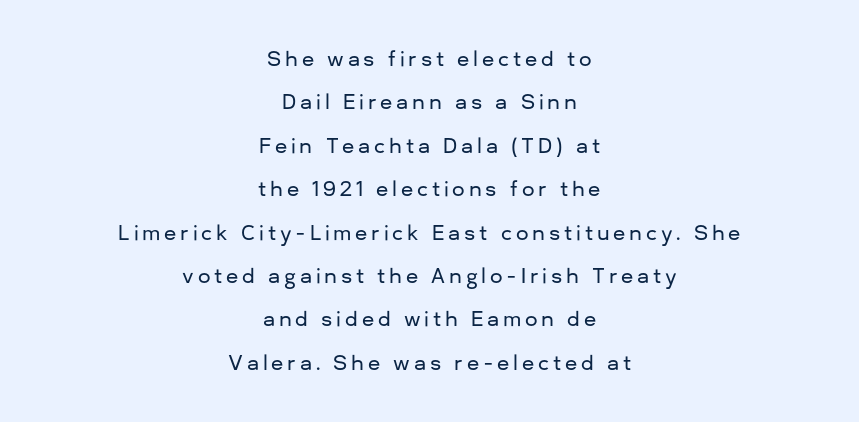
Rule under the text: the space is simply empty. This is the regular roman posture of the typeface. A great deal of white space separates one row of letters from the next. These lines are centered, leaving both edges ragged.
